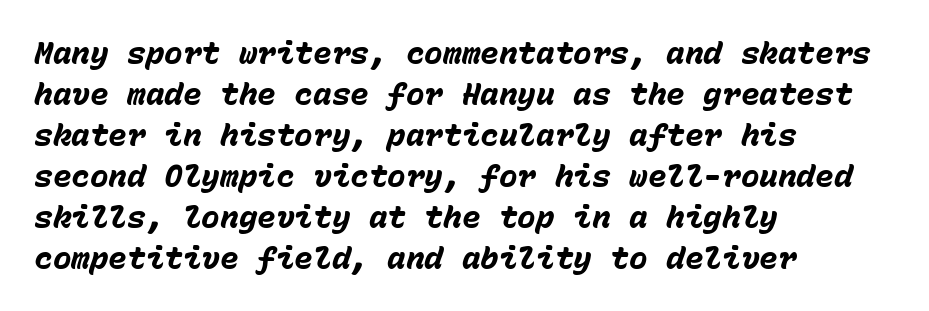
The image shows 31 px heavy type, italic (leaning right), monospaced; set left-aligned, normal line spacing (1.32x), normal letter spacing, not underlined; low stroke contrast and a medium x-height.
